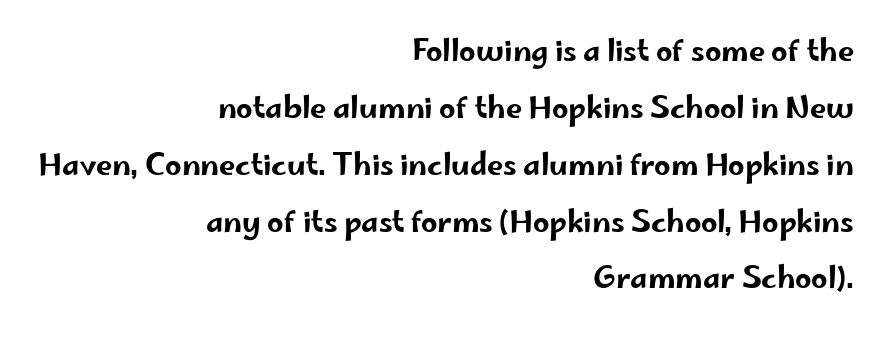
The image shows 29 px wide sans-serif type, upright; set right-aligned, loose line spacing (1.96x), normal letter spacing, not underlined; low stroke contrast and a small x-height.
